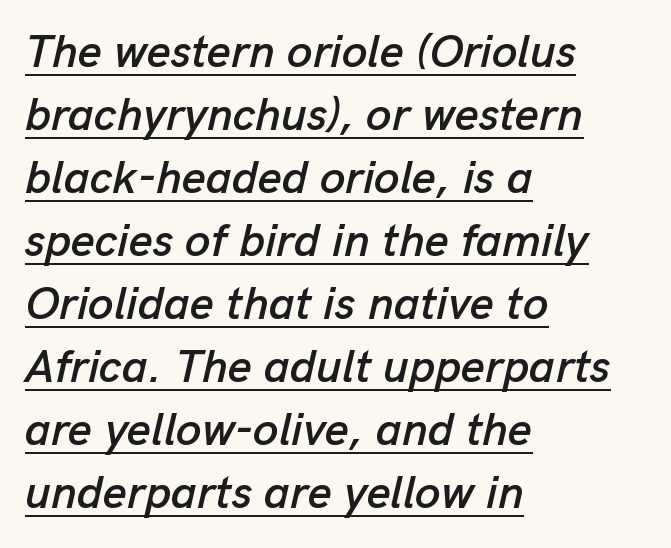
The image shows 46 px text type, italic (leaning right); set left-aligned, normal line spacing (1.37x), normal letter spacing, underlined; low stroke contrast and a medium x-height.
